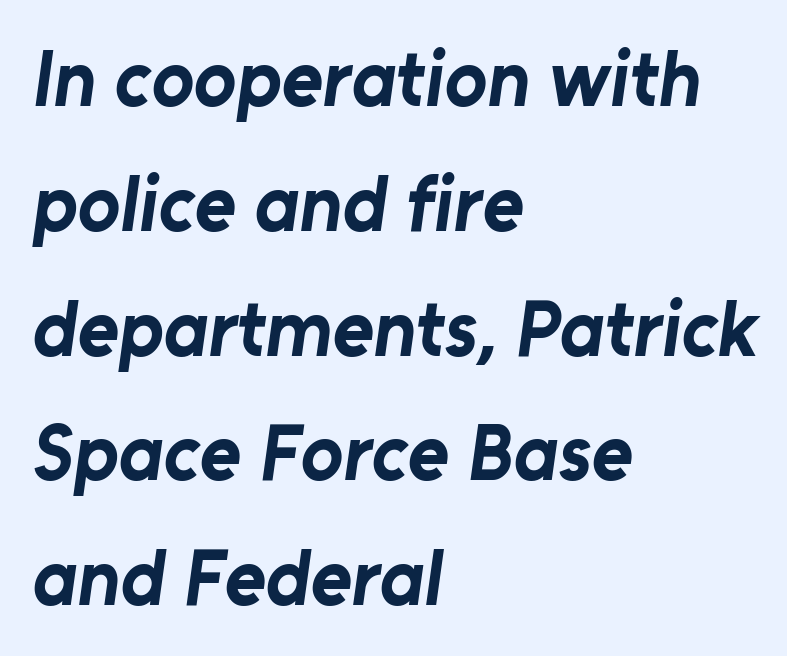
Q: Is the text bold? A: Yes.
Q: Is the typeface a serif or a sans-serif typeface? A: Sans-serif.
Q: Is the text underlined? A: No.
Q: How is the paragraph aligned? A: Left-aligned.
Q: Is the spacing between letters normal or unusually wide? A: Normal.
Q: Is the spacing between lines tight, normal or loose? A: Normal.
Q: Width (condensed, normal, or wide)? A: Normal.
Q: Stroke contrast? A: Low.
Q: x-height? A: Medium.
Q: Monospaced? A: No.
